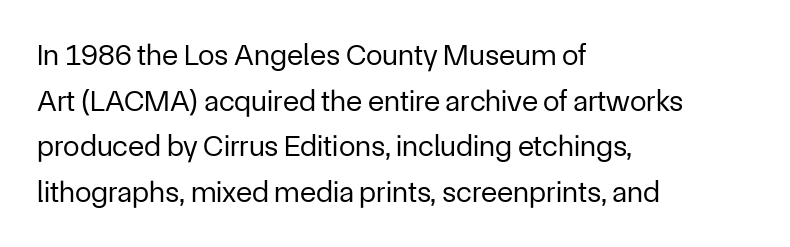
Character widths vary here, with narrow letters taking less room than wide ones. Check where the strokes stop: nothing finishes them off — pure sans. The type is set solid horizontally, with unmodified tracking. The font's upright variant was chosen for this text. Words float on clear page, feet unadorned.
